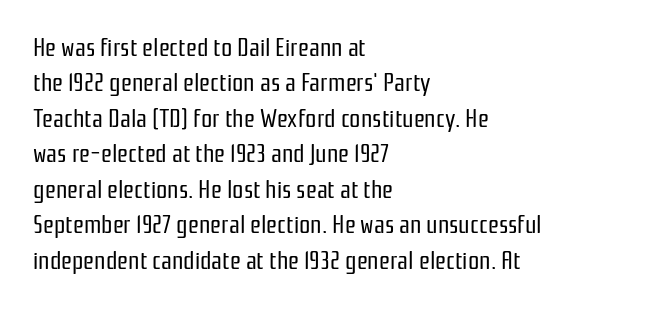
Plain, unruled lines of type. Is the type heavy? It reads as light-to-regular instead. Interline gaps are of average width in this sample. In terms of posture, this sample is upright. These lines are set flush left with a ragged right edge. Nothing unusual about the tracking: characters are spaced as the font intends.
